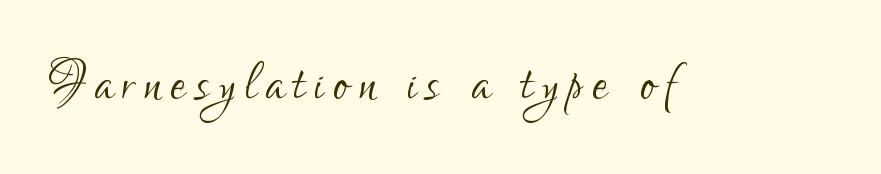
{"serif": "no", "bold": "no", "weight": "light", "width": "condensed", "stroke_contrast": "low", "x_height": "small", "monospaced": "no", "underline": "no", "glyph_px": 70}
